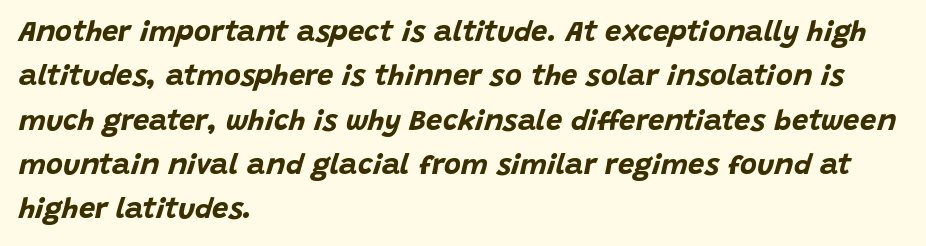
A bare baseline throughout the passage. Tall strokes in this sample are angled rather than plumb. The passage shown is typed in a proportional face where columns would drift. Baseline-to-baseline distance is the conventional proportion of letter height.
